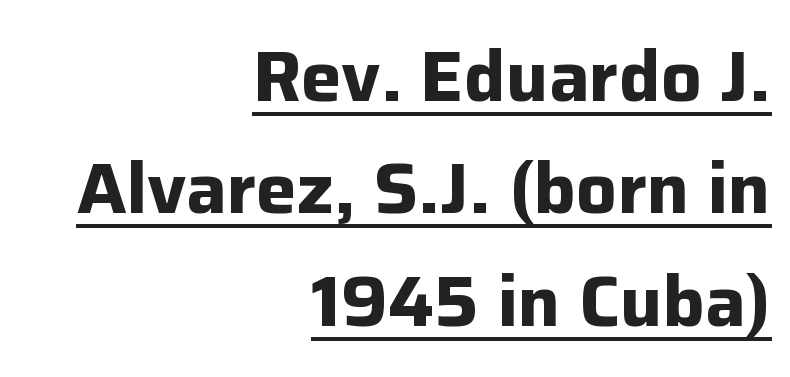
{"serif": "no", "italic": "no", "bold": "yes", "weight": "bold", "width": "normal", "stroke_contrast": "low", "x_height": "medium", "monospaced": "no", "underline": "yes", "align": "right", "line_spacing": "normal", "line_spacing_ratio": 1.56, "letter_spacing": "normal", "letter_spacing_em": 0.0, "glyph_px": 72}
